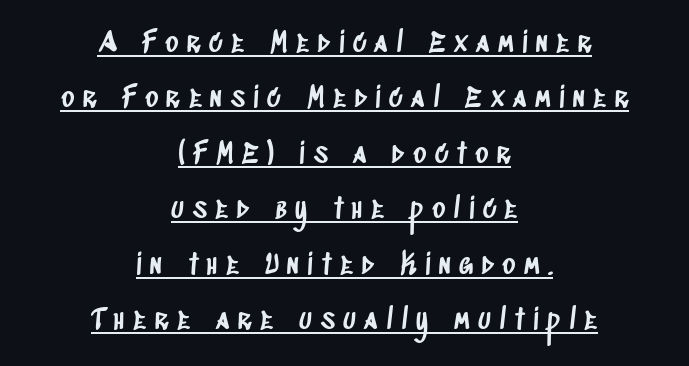
Vertically, the passage feels expansive, rows floating well apart. The passage shown is typed in a proportional face where columns would drift. A baseline rule has been typeset under these characters. The face used here is rendered with a markedly widened letterfit.
